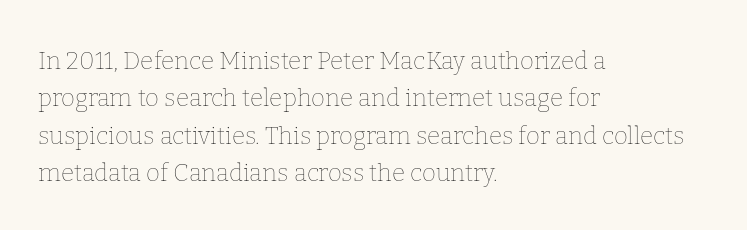
Q: Is the text bold? A: No.
Q: Is the text italic (slanted)? A: No, it is upright.
Q: Is the text underlined? A: No.
Q: How is the paragraph aligned? A: Left-aligned.
Q: Is the spacing between letters normal or unusually wide? A: Normal.
Q: Is the spacing between lines tight, normal or loose? A: Normal.
